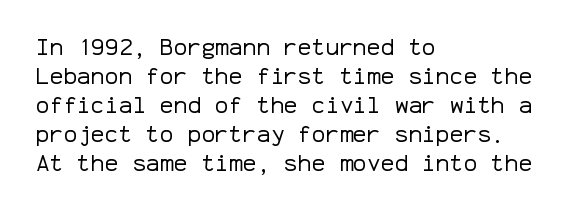
The image shows 23 px text type, upright; set left-aligned, normal line spacing (1.26x), normal letter spacing, not underlined.
